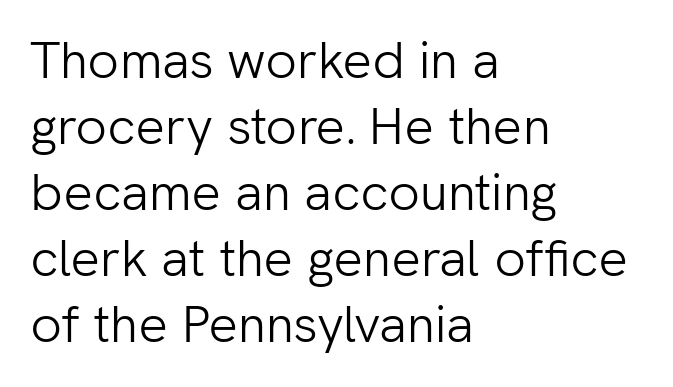
Q: Is the text bold? A: No.
Q: Is the text italic (slanted)? A: No, it is upright.
Q: Is the typeface a serif or a sans-serif typeface? A: Sans-serif.
Q: Is the text underlined? A: No.
Q: How is the paragraph aligned? A: Left-aligned.
Q: Is the spacing between letters normal or unusually wide? A: Normal.
Q: Is the spacing between lines tight, normal or loose? A: Normal.
Q: Width (condensed, normal, or wide)? A: Normal.
Q: Stroke contrast? A: Low.
Q: x-height? A: Medium.
Q: Monospaced? A: No.
